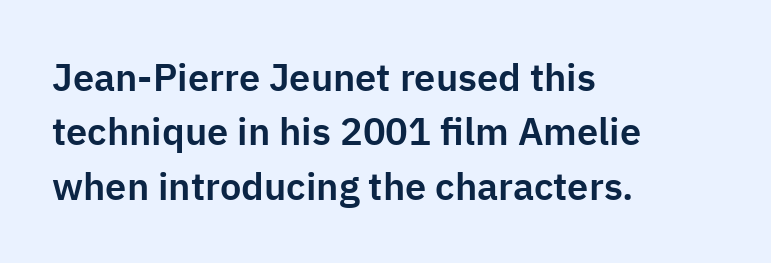
The image shows 38 px sans-serif type, upright; set left-aligned, normal line spacing (1.43x), normal letter spacing, not underlined; low stroke contrast and a medium x-height.
